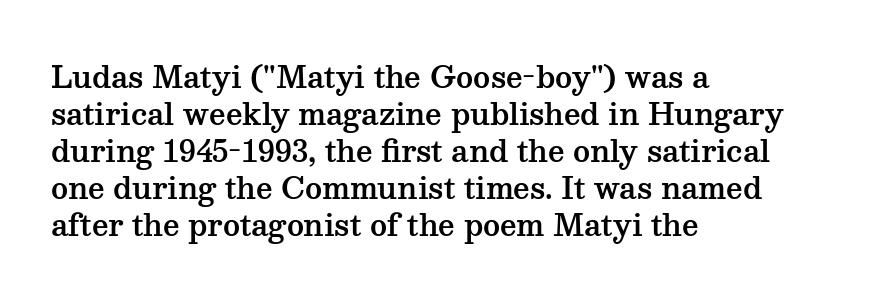
The text was rendered using a seriffed face with decorative stroke endings. This block has exactly the height ordinary leading produces. Looks like regular typesetting: each glyph gets only the width it needs. The font's upright variant was chosen for this text. Beneath every word, the page is bare. Honestly, the letter spacing is just normal — you wouldn't notice it.
